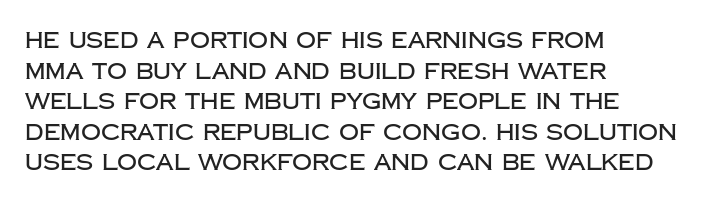
The image shows 22 px text type, upright; set left-aligned, normal line spacing (1.39x), normal letter spacing, not underlined.
